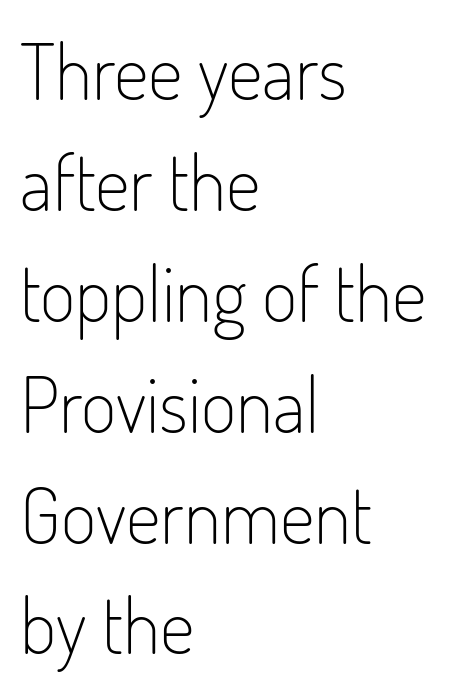
{"serif": "no", "italic": "no", "bold": "no", "weight": "light", "width": "condensed", "stroke_contrast": "low", "x_height": "small", "monospaced": "no", "underline": "no", "align": "left", "line_spacing": "normal", "line_spacing_ratio": 1.44, "letter_spacing": "normal", "letter_spacing_em": 0.0, "glyph_px": 77}
